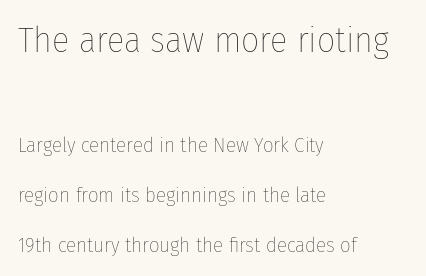
Q: Is the text bold? A: No.
Q: Is the text italic (slanted)? A: No, it is upright.
Q: Is the text underlined? A: No.
Q: How is the paragraph aligned? A: Left-aligned.
Q: Is the spacing between letters normal or unusually wide? A: Normal.
Q: Is the spacing between lines tight, normal or loose? A: Loose.
Q: Which block of text is set in a larger size, the first (top) or the second (bottom)? A: The first (top) one.
Q: Width (condensed, normal, or wide)? A: Condensed.
Q: Stroke contrast? A: Low.
Q: x-height? A: Medium.
Q: Monospaced? A: No.
